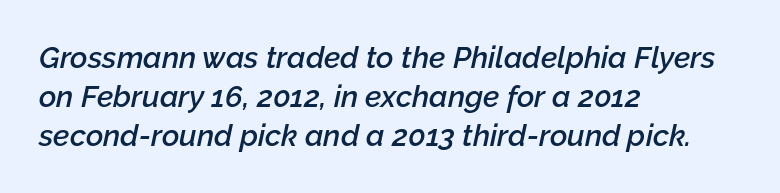
The image shows 30 px semibold type, italic (leaning right); set left-aligned, normal line spacing (1.3x), normal letter spacing, not underlined; low stroke contrast and a medium x-height.
